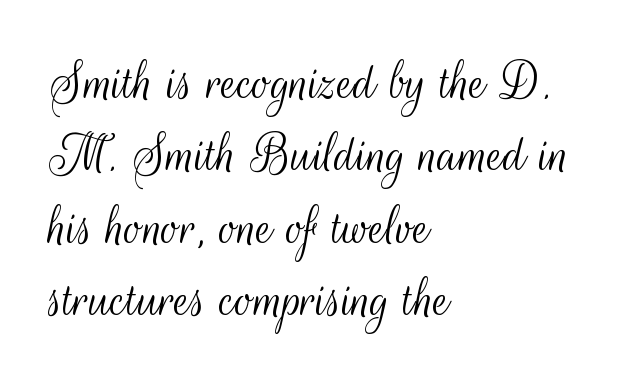
Q: Is the text bold? A: No.
Q: Is the text italic (slanted)? A: Yes.
Q: Is the typeface a serif or a sans-serif typeface? A: Sans-serif.
Q: Is the text underlined? A: No.
Q: How is the paragraph aligned? A: Left-aligned.
Q: Is the spacing between letters normal or unusually wide? A: Normal.
Q: Is the spacing between lines tight, normal or loose? A: Normal.
Q: Width (condensed, normal, or wide)? A: Condensed.
Q: Stroke contrast? A: Medium.
Q: x-height? A: Small.
Q: Monospaced? A: No.
